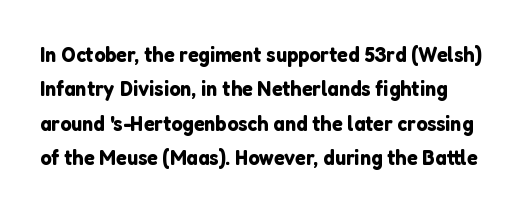
The image shows 22 px text type, upright; set normal line spacing (1.56x), normal letter spacing, not underlined.
